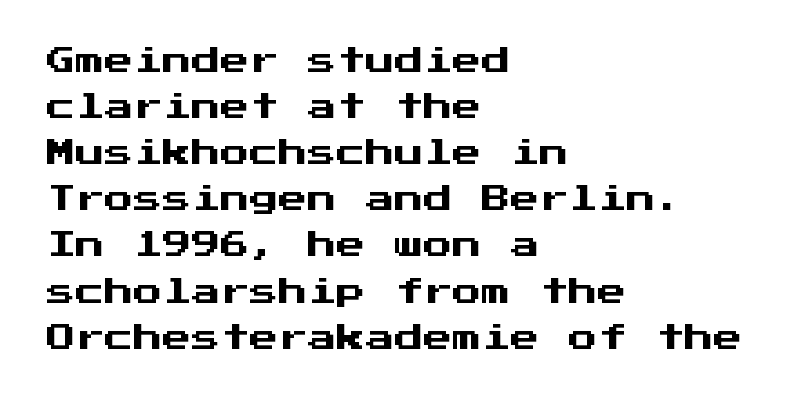
The image shows 29 px sans-serif type, upright, monospaced; set left-aligned, normal line spacing (1.59x), normal letter spacing, not underlined; medium stroke contrast and a medium x-height.
